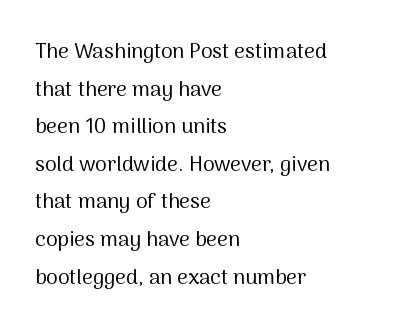
Casual observation: everything's shoved over to the left. The cut favours lightness, reaching ordinary text weight at its darkest. Italic? Not at all — the glyphs are vertical. A typesetter would call this zero additional tracking. Words float on clear page, feet unadorned.
